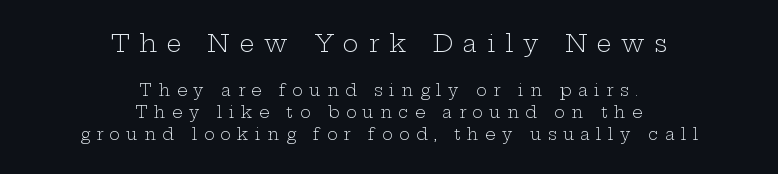
Q: Is the text bold? A: No.
Q: Is the text italic (slanted)? A: No, it is upright.
Q: Is the text underlined? A: No.
Q: How is the paragraph aligned? A: Centered.
Q: Is the spacing between letters normal or unusually wide? A: Unusually wide.
Q: Is the spacing between lines tight, normal or loose? A: Normal.
Q: Which block of text is set in a larger size, the first (top) or the second (bottom)? A: The first (top) one.
